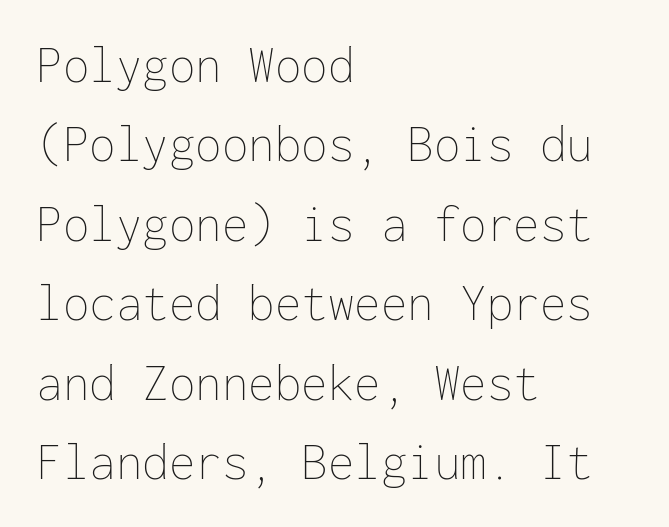
{"italic": "no", "bold": "no", "weight": "thin", "width": "normal", "stroke_contrast": "low", "x_height": "medium", "monospaced": "yes", "underline": "no", "align": "left", "line_spacing": "normal", "line_spacing_ratio": 1.5, "letter_spacing": "normal", "letter_spacing_em": 0.0, "glyph_px": 53}
